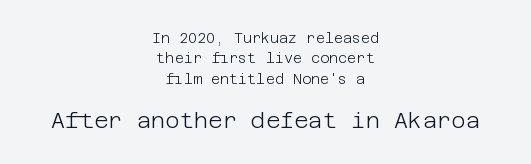
The image shows 22 px text type, upright; set centered, normal line spacing (1.45x), normal letter spacing, not underlined; the second (bottom) block is 1.57x larger.
